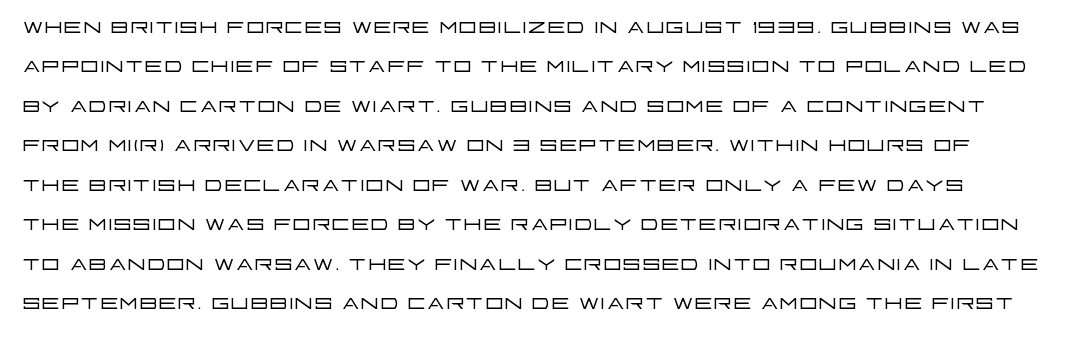
{"serif": "no", "italic": "no", "bold": "no", "weight": "light", "width": "wide", "stroke_contrast": "low", "x_height": "large", "monospaced": "no", "underline": "no", "line_spacing": "normal", "line_spacing_ratio": 1.36, "letter_spacing": "normal", "letter_spacing_em": 0.0, "glyph_px": 29}
